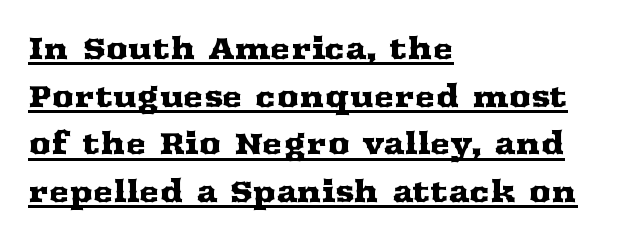
Varying glyph widths throughout — classic text-font behaviour. The lines sit at an ordinary, default distance from one another. Letter spacing: default. A typesetter would mark this as roman, not italic.
